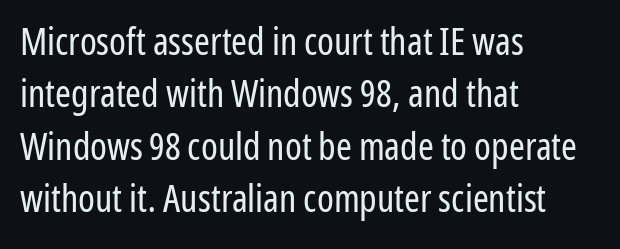
The image shows 38 px regular-weight, condensed sans-serif type, upright; set left-aligned, normal line spacing (1.38x), normal letter spacing, not underlined; low stroke contrast and a medium x-height.
